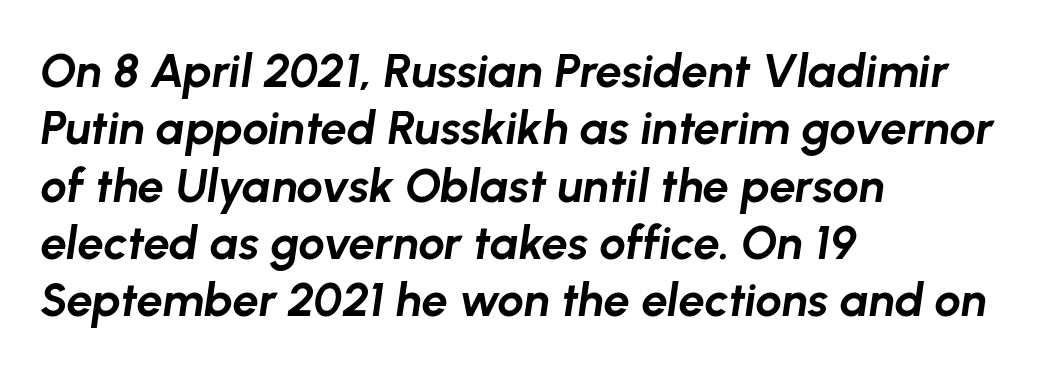
The image shows 47 px bold type, italic (leaning right); set left-aligned, line spacing 1.22x, normal letter spacing, not underlined; low stroke contrast and a medium x-height.
